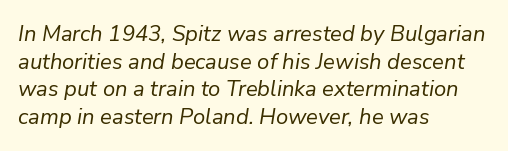
This sample keeps an unexceptional amount of space between lines. The lines are quadded left. Weight class: somewhere from thin through regular. The letterforms sit shoulder to shoulder at normal distance. A bare baseline throughout the passage. Looking at the ascenders, they clearly lean.
